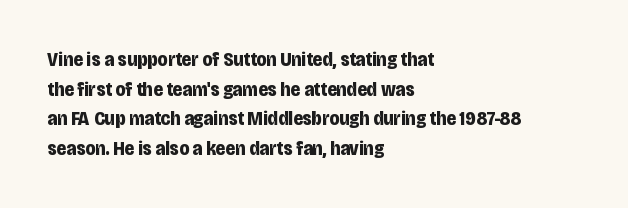
Q: Is the text bold? A: Yes.
Q: Is the text italic (slanted)? A: No, it is upright.
Q: Is the text underlined? A: No.
Q: How is the paragraph aligned? A: Left-aligned.
Q: Is the spacing between letters normal or unusually wide? A: Normal.
Q: Is the spacing between lines tight, normal or loose? A: Normal.
